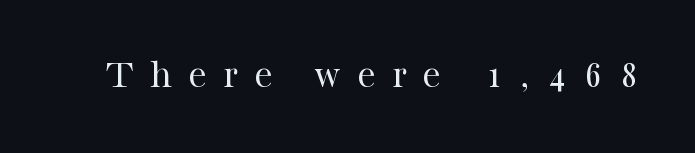
The words here are not underlined. Display-style spreading of the glyphs; the letterfit is very open. The lettering stays uniformly vertical, giving the passage a roman look. A quiet, ordinary-to-light weight characterises the typeface.
